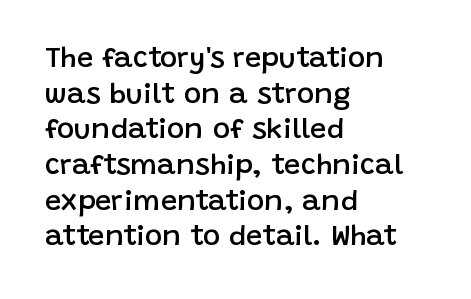
Q: Is the text bold? A: Semi-bold.
Q: Is the text italic (slanted)? A: No, it is upright.
Q: Is the typeface a serif or a sans-serif typeface? A: Sans-serif.
Q: Is the text underlined? A: No.
Q: How is the paragraph aligned? A: Left-aligned.
Q: Is the spacing between letters normal or unusually wide? A: Normal.
Q: Width (condensed, normal, or wide)? A: Normal.
Q: Stroke contrast? A: Low.
Q: x-height? A: Large.
Q: Monospaced? A: No.
